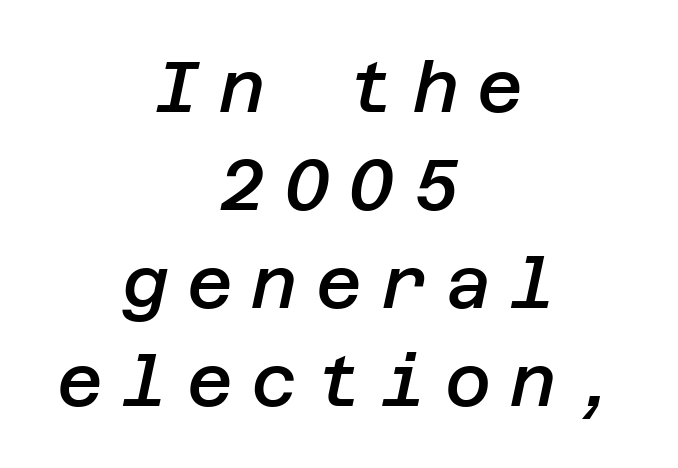
The image shows 71 px semibold type, italic (leaning right); set centered, normal line spacing (1.38x), unusually wide letter spacing (+0.26 em), not underlined; low stroke contrast and a large x-height.
